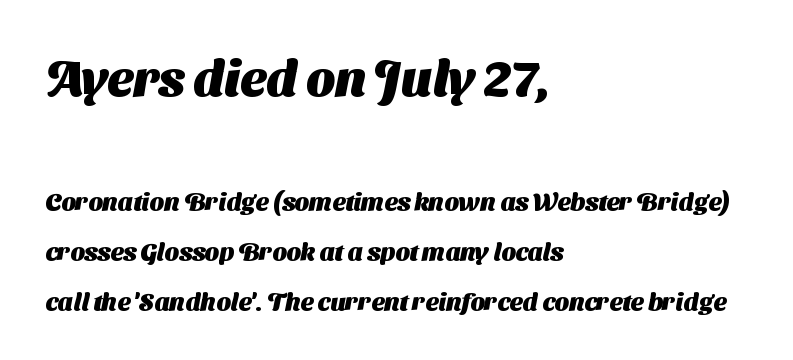
Think of a printed novel: that variable character pitch is what you see here. Characters follow at the spacing the type designer built in. The rendering uses a large line-height, opening up the rows. Quick note: underline off. Reading down the block, your eye returns to a fixed left position each line.
